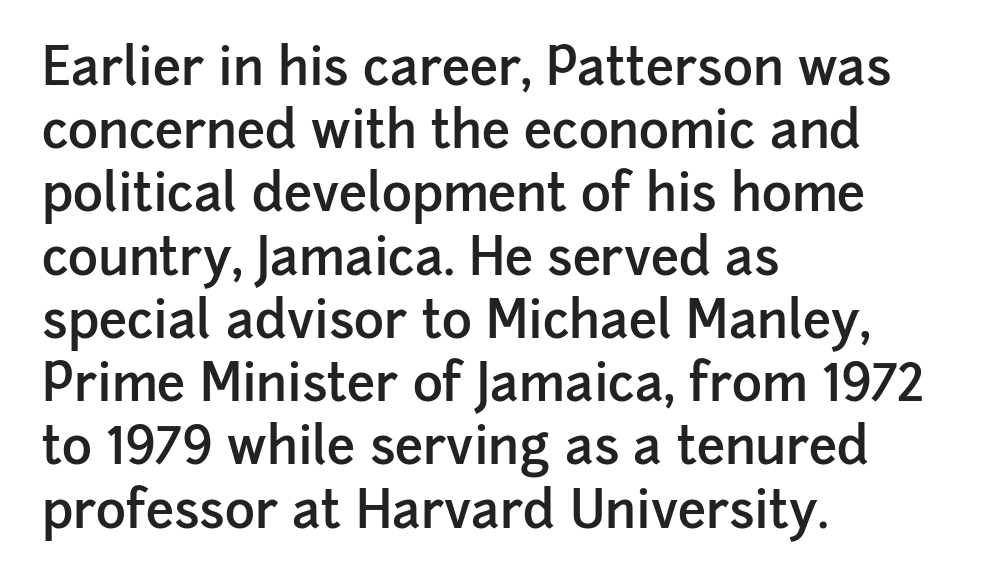
{"serif": "no", "italic": "no", "bold": "semi", "weight": "semibold", "width": "normal", "stroke_contrast": "low", "x_height": "medium", "monospaced": "no", "underline": "no", "align": "left", "line_spacing_ratio": 1.24, "letter_spacing": "normal", "letter_spacing_em": 0.0, "glyph_px": 51}
